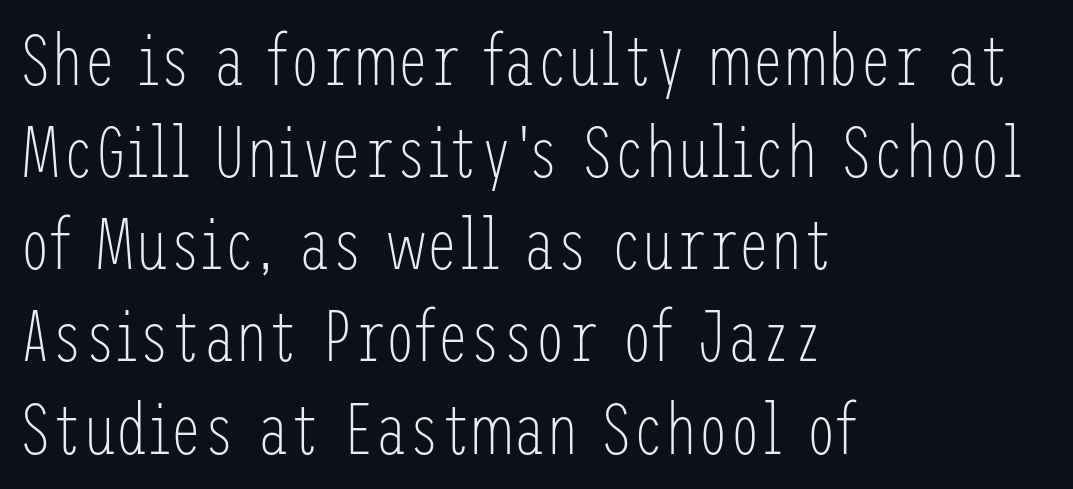
Nothing unusual about the tracking: characters are spaced as the font intends. The passage shown stacks its lines at a standard gap. Serif or sans? Sans — the stroke terminals are bare. This rendering features lettering with no underline. Rendered with straight, roman letterforms.
